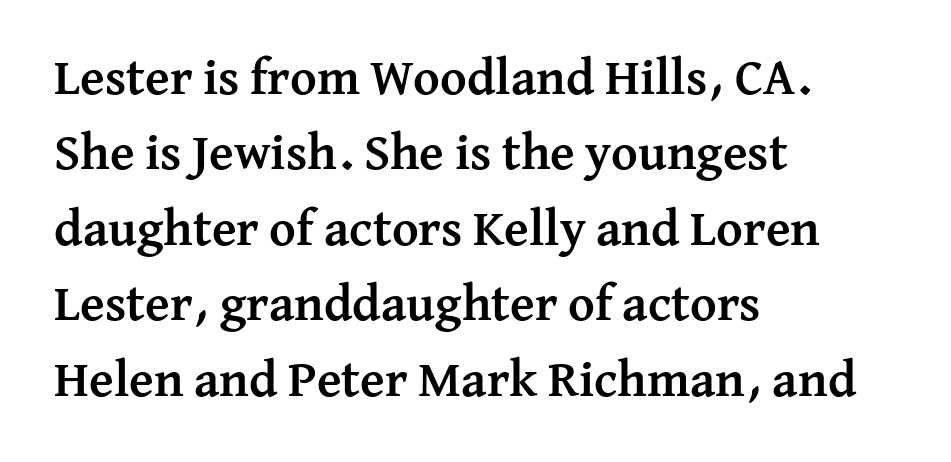
The image shows 51 px semibold serif type, upright; set left-aligned, normal line spacing (1.48x), normal letter spacing, not underlined; medium stroke contrast and a medium x-height.
